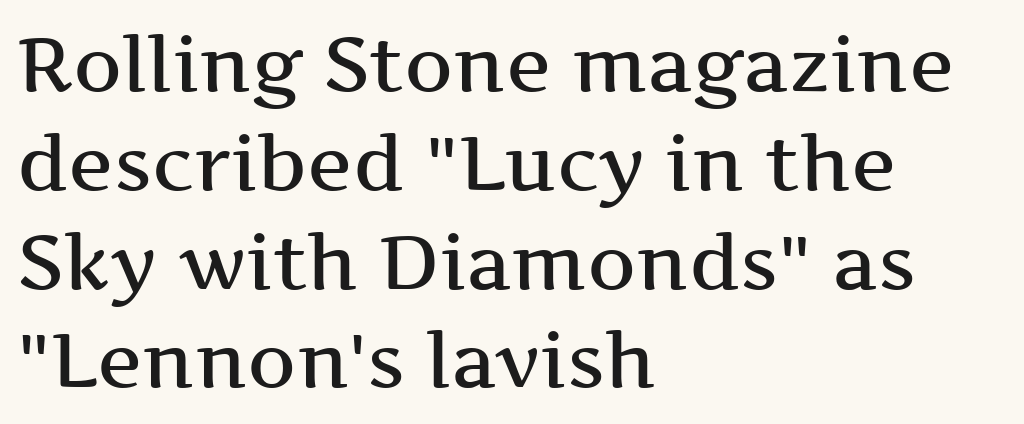
Characters remain perfectly vertical along every line. The glyphs in this specimen are seriffed. What weight is shown? A semibold, between regular and bold. The text block is weighted toward the left margin, trailing off unevenly rightward.
